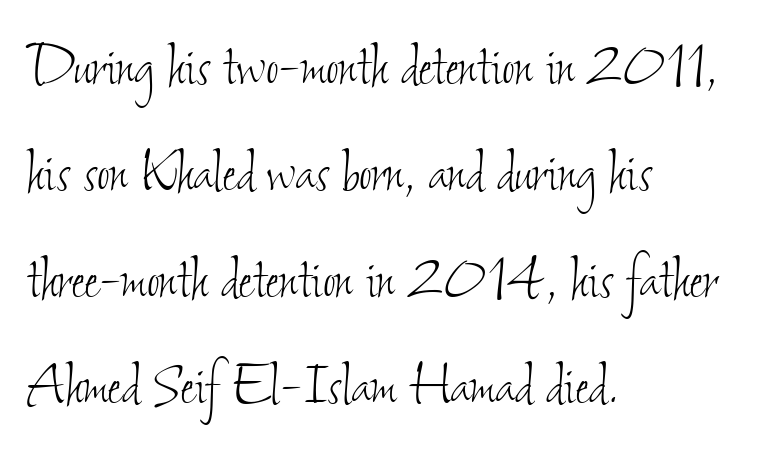
Q: Is the text bold? A: No.
Q: Is the text underlined? A: No.
Q: How is the paragraph aligned? A: Left-aligned.
Q: Is the spacing between letters normal or unusually wide? A: Normal.
Q: Is the spacing between lines tight, normal or loose? A: Normal.
Q: Width (condensed, normal, or wide)? A: Condensed.
Q: Stroke contrast? A: Low.
Q: x-height? A: Small.
Q: Monospaced? A: No.
